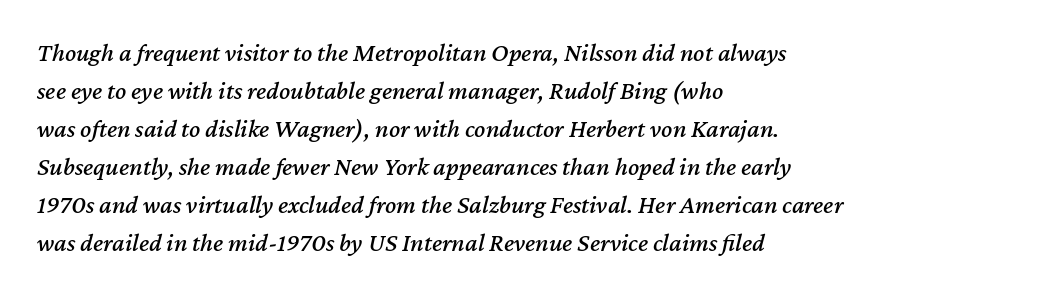
Q: Is the text italic (slanted)? A: Yes, it leans right by about 12 degrees.
Q: Is the text underlined? A: No.
Q: How is the paragraph aligned? A: Left-aligned.
Q: Is the spacing between letters normal or unusually wide? A: Normal.
Q: Is the spacing between lines tight, normal or loose? A: Normal.
